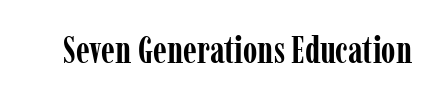
{"serif": "yes", "italic": "no", "bold": "yes", "weight": "semibold", "width": "condensed", "stroke_contrast": "low", "x_height": "medium", "monospaced": "no", "underline": "no", "letter_spacing": "normal", "letter_spacing_em": 0.0, "glyph_px": 37}
